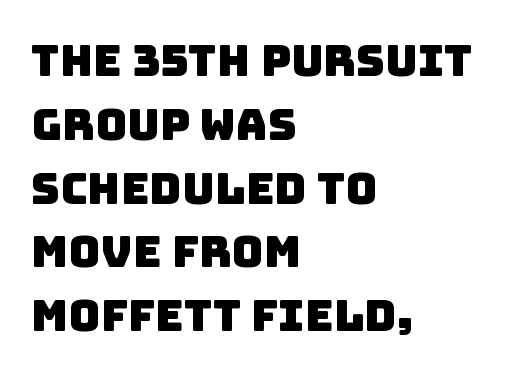
These lines are composed in type without serifs. Line starts are locked; line ends wander. This sample keeps an unexceptional amount of space between lines. The baseline area is clear. No extra tracking has been applied to these lines.
